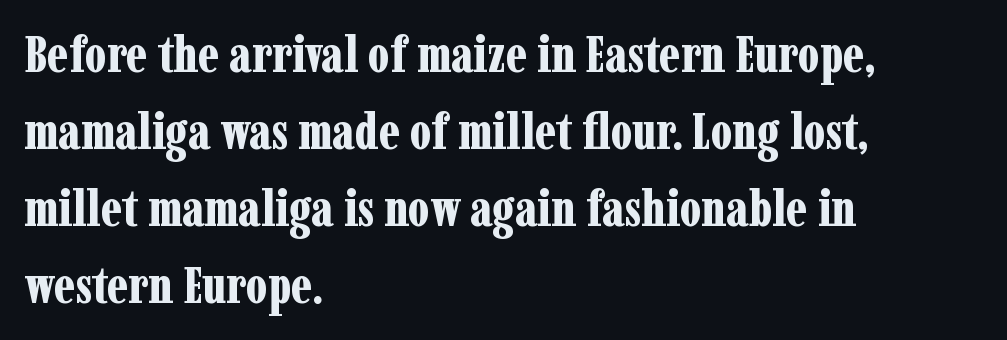
The image shows 50 px bold, condensed serif type, upright; set left-aligned, normal line spacing (1.54x), normal letter spacing, not underlined; low stroke contrast and a medium x-height.
